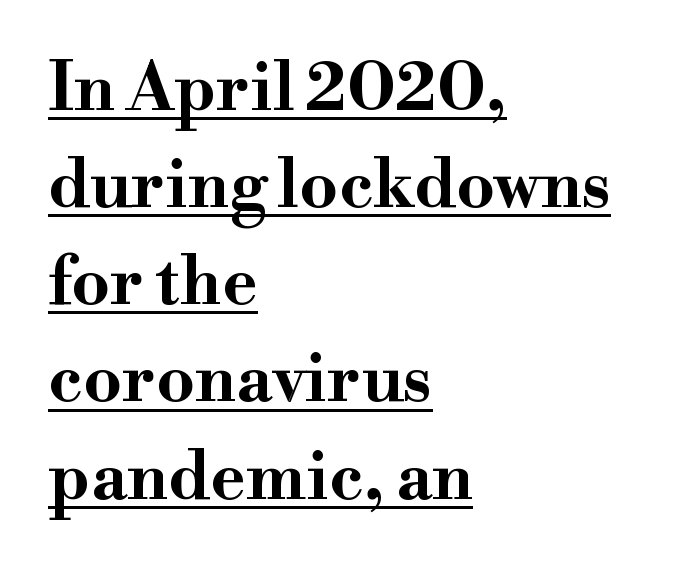
Every character sits straight up, as roman type does. Strong, thick strokes mark this as bold type. Spacing verdict: proportional, widths tailored to each character. Whoever set this chose a conventional vertical rhythm.
